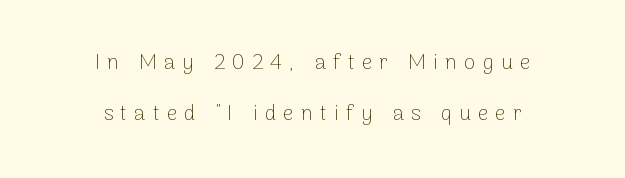
{"italic": "no", "bold": "no", "underline": "no", "align": "center", "line_spacing": "loose", "line_spacing_ratio": 2.42, "letter_spacing": "wide", "letter_spacing_em": 0.34, "glyph_px": 21}
